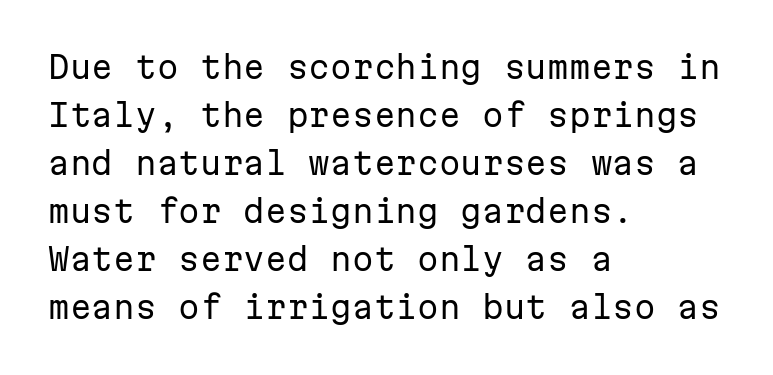
{"serif": "no", "italic": "no", "bold": "no", "weight": "regular", "width": "normal", "stroke_contrast": "low", "x_height": "medium", "monospaced": "yes", "underline": "no", "align": "left", "line_spacing": "normal", "line_spacing_ratio": 1.55, "letter_spacing": "normal", "letter_spacing_em": 0.0, "glyph_px": 31}
